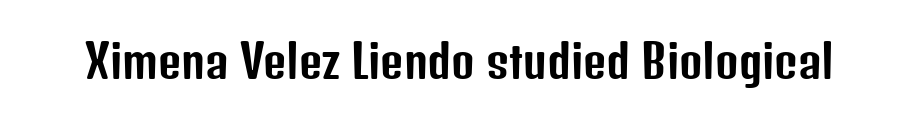
{"serif": "no", "italic": "no", "width": "condensed", "stroke_contrast": "low", "x_height": "medium", "monospaced": "no", "underline": "no", "letter_spacing": "normal", "letter_spacing_em": 0.0, "glyph_px": 45}
